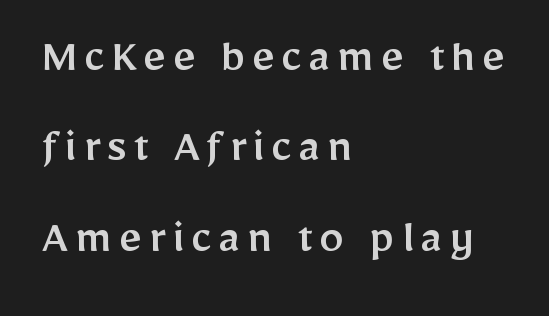
{"serif": "no", "italic": "no", "width": "normal", "stroke_contrast": "low", "x_height": "medium", "monospaced": "no", "underline": "no", "align": "left", "line_spacing_ratio": 1.81, "glyph_px": 50}
